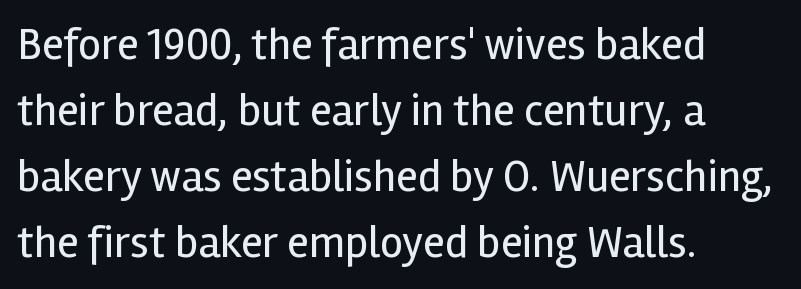
This sample uses plain, unmodified letter spacing. Quick note: interline space is typical. The text block is weighted toward the left margin, trailing off unevenly rightward. Letterform terminals end flat and unadorned throughout the passage.
